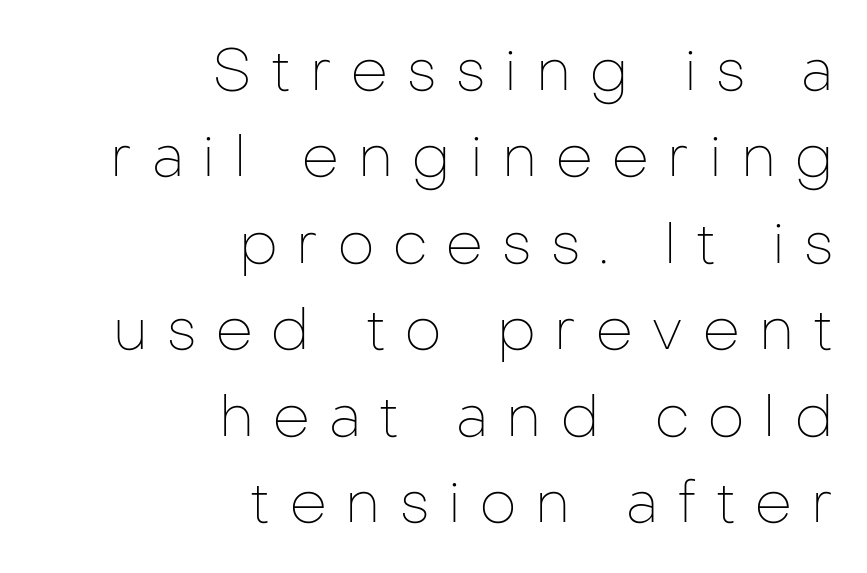
The image shows 58 px thin sans-serif type, upright; set right-aligned, normal line spacing (1.49x), unusually wide letter spacing (+0.33 em), not underlined; low stroke contrast and a medium x-height.
